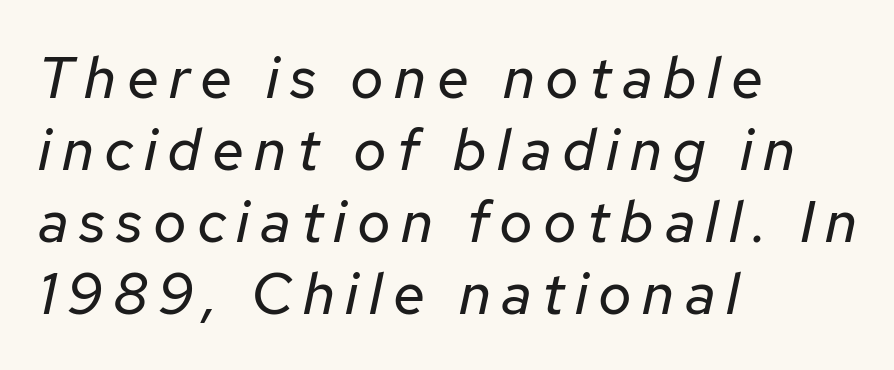
The image shows 58 px regular-weight type, italic (leaning right); set left-aligned, line spacing 1.24x, not underlined; low stroke contrast and a medium x-height.
